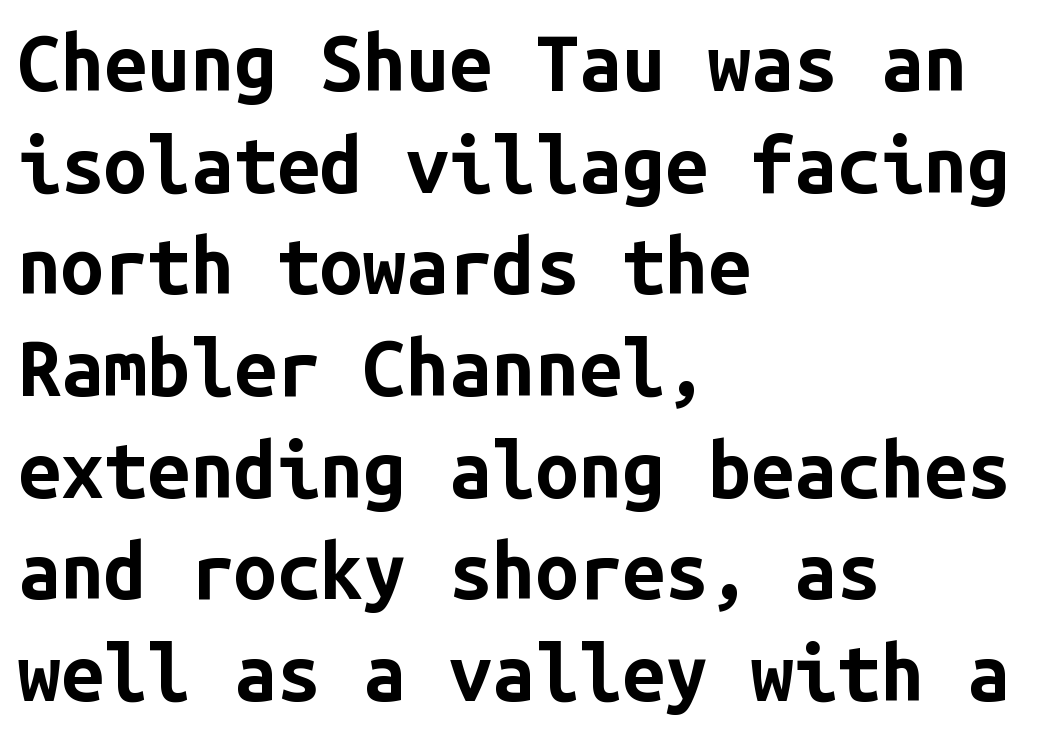
{"serif": "no", "italic": "no", "bold": "yes", "weight": "bold", "width": "normal", "stroke_contrast": "low", "x_height": "medium", "monospaced": "yes", "underline": "no", "align": "left", "line_spacing": "normal", "line_spacing_ratio": 1.32, "letter_spacing": "normal", "letter_spacing_em": 0.0, "glyph_px": 77}
